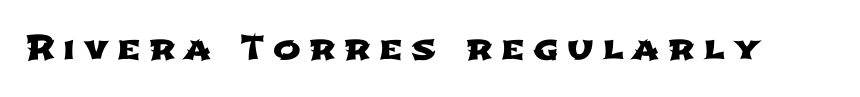
Q: Is the typeface a serif or a sans-serif typeface? A: Sans-serif.
Q: Is the text underlined? A: No.
Q: Is the spacing between letters normal or unusually wide? A: Unusually wide.
Q: Width (condensed, normal, or wide)? A: Wide.
Q: Stroke contrast? A: Low.
Q: x-height? A: Medium.
Q: Monospaced? A: No.
